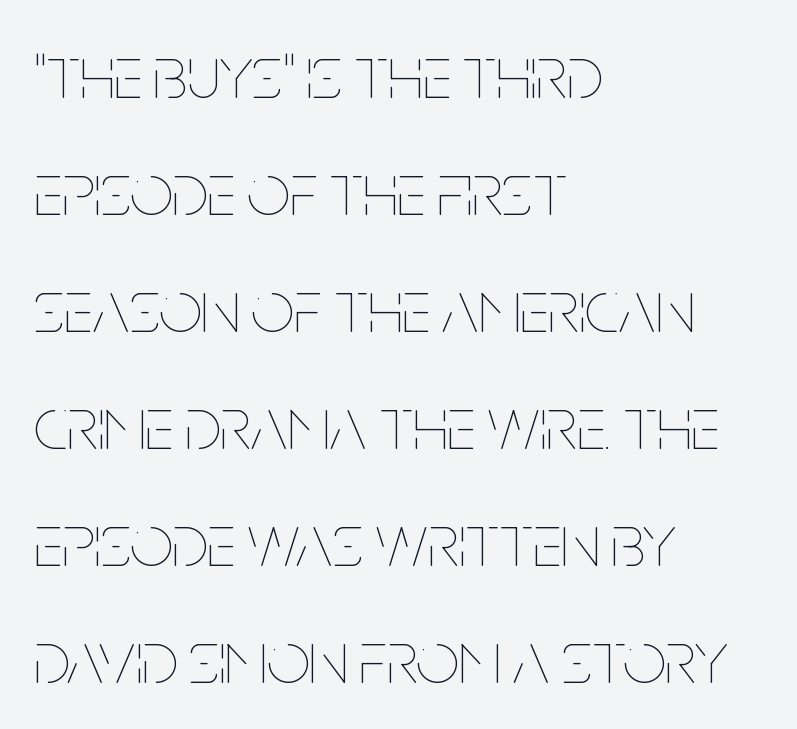
The image shows 75 px thin, condensed type, upright; set left-aligned, normal line spacing (1.56x), normal letter spacing, not underlined; low stroke contrast and a large x-height.
